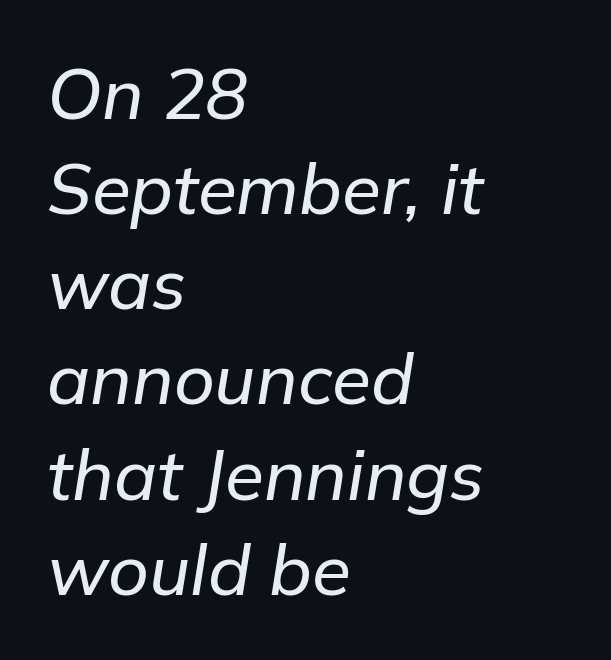
{"italic": "yes", "lean": "right", "slant_degrees": 9, "width": "normal", "stroke_contrast": "low", "x_height": "medium", "monospaced": "no", "underline": "no", "align": "left", "line_spacing": "normal", "line_spacing_ratio": 1.34, "letter_spacing": "normal", "letter_spacing_em": 0.0, "glyph_px": 71}
